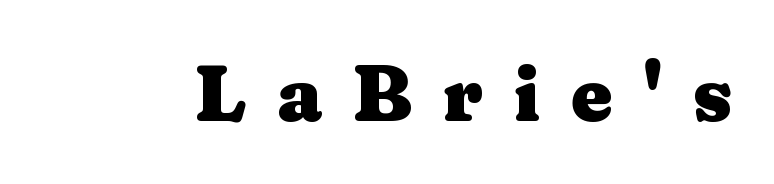
Does the lettering tilt? It doesn't — this is upright. Serif or sans? Serif — the stroke terminals have little feet. The glyphs are unaccompanied by any horizontal stroke below them. Proportional: the letters do not fall into vertical columns.
